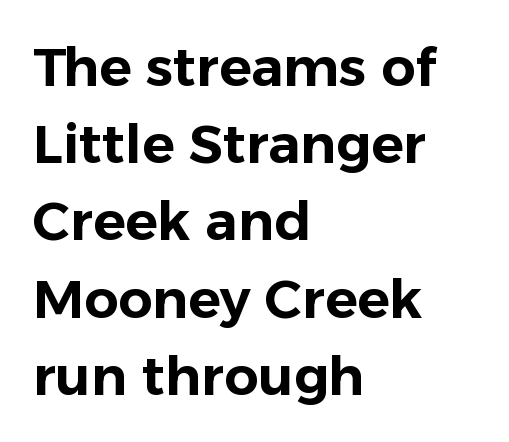
Stroke terminals: plain, sans-serif. Rendered with straight, roman letterforms. The passage shown is typed in a proportional face where columns would drift. Evenly set lines give the paragraph a standard silhouette. Caption: standard tracking, unaltered.
